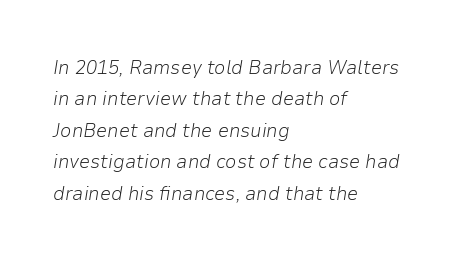
{"italic": "yes", "lean": "right", "slant_degrees": 9, "bold": "no", "underline": "no", "align": "left", "line_spacing": "normal", "line_spacing_ratio": 1.57, "letter_spacing": "normal", "letter_spacing_em": 0.0, "glyph_px": 20}
